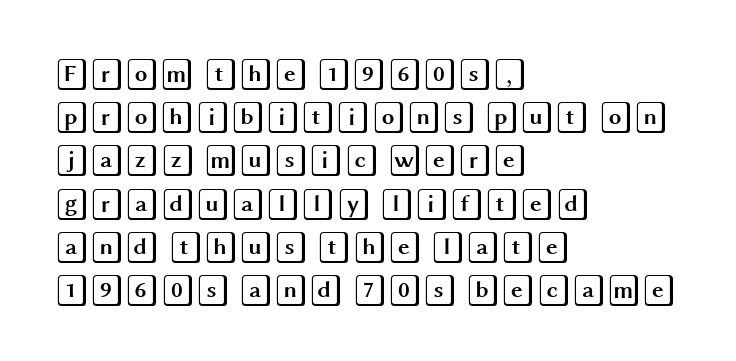
{"italic": "no", "width": "wide", "x_height": "large", "underline": "no", "align": "left", "line_spacing": "normal", "line_spacing_ratio": 1.35, "letter_spacing": "normal", "letter_spacing_em": 0.0, "glyph_px": 32}
